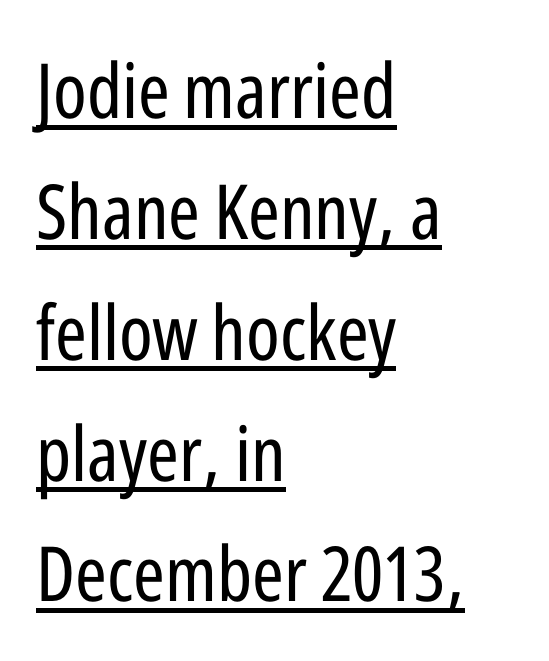
{"serif": "no", "italic": "no", "bold": "no", "weight": "regular", "width": "condensed", "stroke_contrast": "low", "x_height": "medium", "monospaced": "no", "underline": "yes", "align": "left", "line_spacing": "normal", "line_spacing_ratio": 1.59, "letter_spacing": "normal", "letter_spacing_em": 0.0, "glyph_px": 76}
